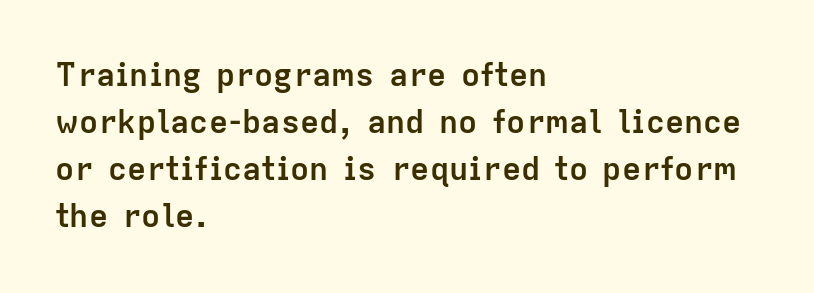
The image shows 32 px semibold sans-serif type, upright; set left-aligned, normal line spacing (1.47x), normal letter spacing, not underlined; low stroke contrast and a medium x-height.
